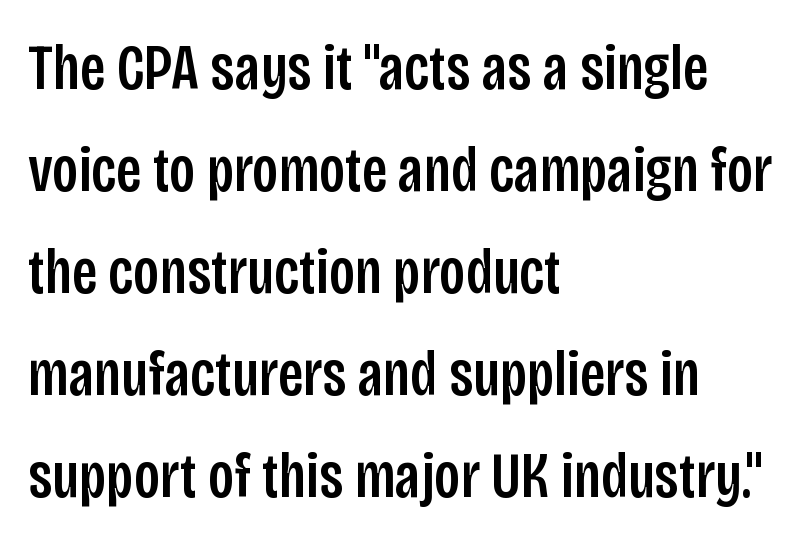
Layout note: lines flush left. Has an underline been added? It has not. Regular leading. Varying glyph widths throughout — classic text-font behaviour.
